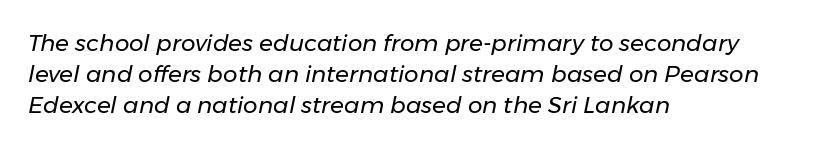
The image shows 23 px text type, italic (leaning right); set left-aligned, normal line spacing (1.35x), normal letter spacing, not underlined.
